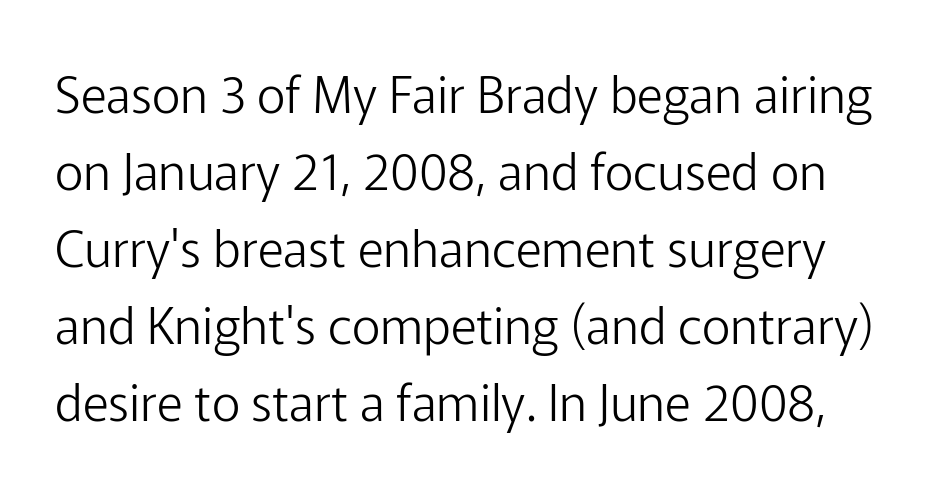
{"serif": "no", "italic": "no", "bold": "no", "weight": "light", "width": "normal", "stroke_contrast": "low", "x_height": "medium", "monospaced": "no", "underline": "no", "line_spacing": "normal", "line_spacing_ratio": 1.54, "letter_spacing": "normal", "letter_spacing_em": 0.0, "glyph_px": 50}
